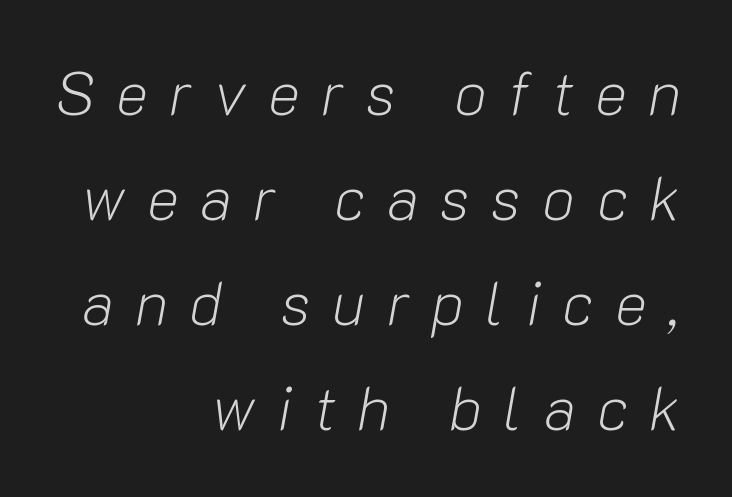
Q: Is the text bold? A: No.
Q: Is the text italic (slanted)? A: Yes, it leans right by about 10 degrees.
Q: Is the text underlined? A: No.
Q: How is the paragraph aligned? A: Right-aligned.
Q: Is the spacing between letters normal or unusually wide? A: Unusually wide.
Q: Width (condensed, normal, or wide)? A: Normal.
Q: Stroke contrast? A: Low.
Q: x-height? A: Medium.
Q: Monospaced? A: No.
